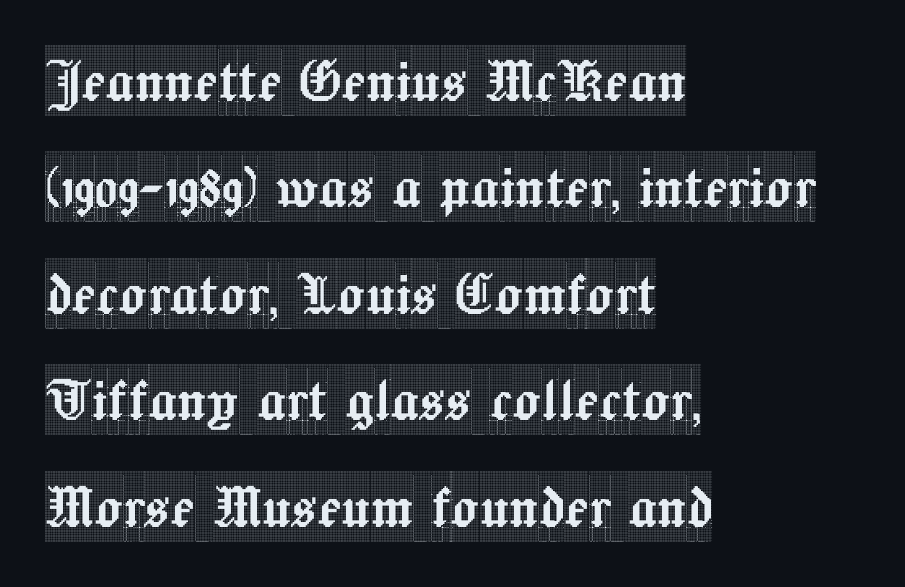
{"serif": "yes", "italic": "no", "width": "condensed", "x_height": "large", "monospaced": "no", "underline": "no", "align": "left", "line_spacing": "normal", "line_spacing_ratio": 1.52, "letter_spacing": "normal", "letter_spacing_em": 0.0, "glyph_px": 70}
